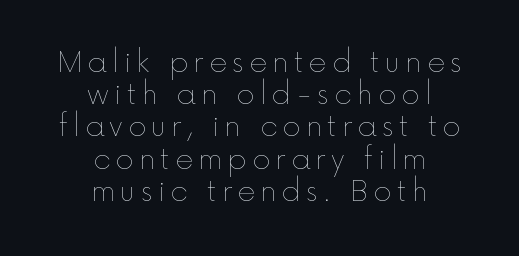
These glyphs show unthickened strokes, regular width or finer. The rendering uses natural spacing where letterforms have individual widths. Unmarked baselines from the first word to the last. It's the straight-up-and-down kind of type. The lines in this sample share a center point and differ in where they start and stop.
